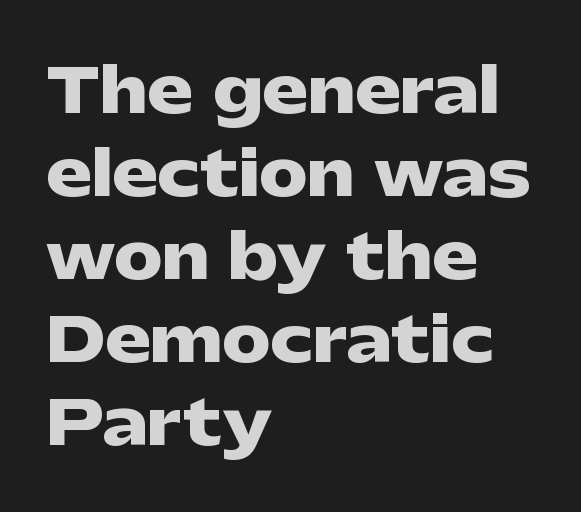
Q: Is the text bold? A: Yes.
Q: Is the text italic (slanted)? A: No, it is upright.
Q: Is the typeface a serif or a sans-serif typeface? A: Sans-serif.
Q: Is the text underlined? A: No.
Q: How is the paragraph aligned? A: Left-aligned.
Q: Is the spacing between letters normal or unusually wide? A: Normal.
Q: Is the spacing between lines tight, normal or loose? A: Normal.
Q: Width (condensed, normal, or wide)? A: Wide.
Q: Stroke contrast? A: Low.
Q: x-height? A: Medium.
Q: Monospaced? A: No.
